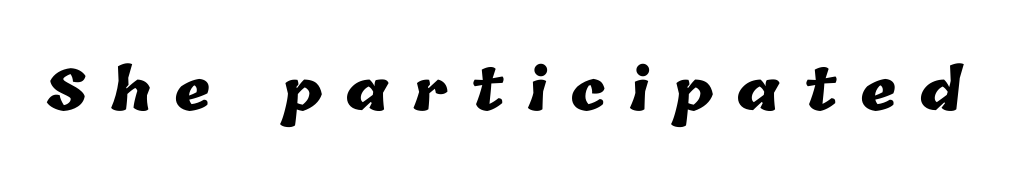
Students, note that the glyphs here are deliberately spaced far apart. A clean baseline with only descenders dipping below it. Is this a fixed-width face? No — the glyphs have proportional, varying widths. These words are printed bold, with thick strokes throughout.
